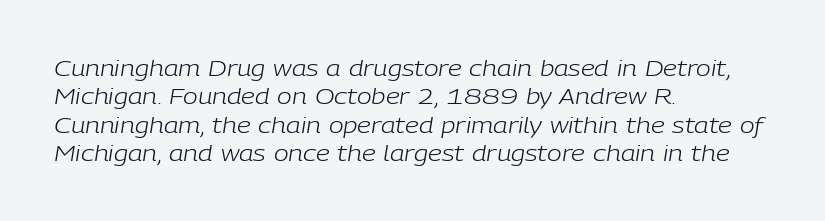
Horizontal bands of white between lines are of average thickness. Tall strokes in this sample are angled rather than plumb. Letters rest on an invisible, unmarked baseline. Nobody touched the tracking dial on this one. Stems and bowls with no extra thickness — not bold.
